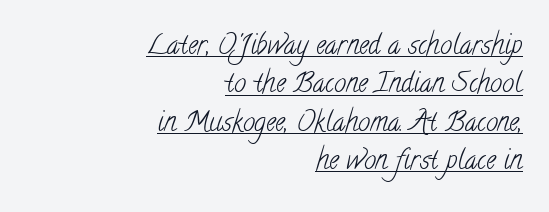
{"bold": "no", "underline": "yes", "align": "right", "line_spacing": "normal", "line_spacing_ratio": 1.42, "letter_spacing": "normal", "letter_spacing_em": 0.0, "glyph_px": 27}
